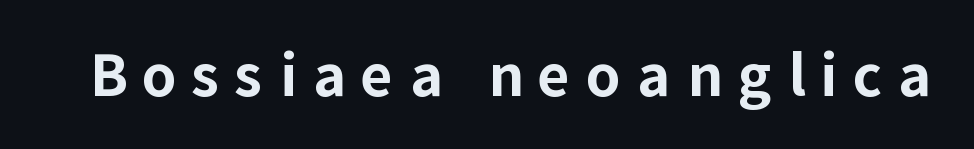
The image shows 56 px bold sans-serif type, upright; set unusually wide letter spacing (+0.28 em), not underlined; low stroke contrast and a medium x-height.
